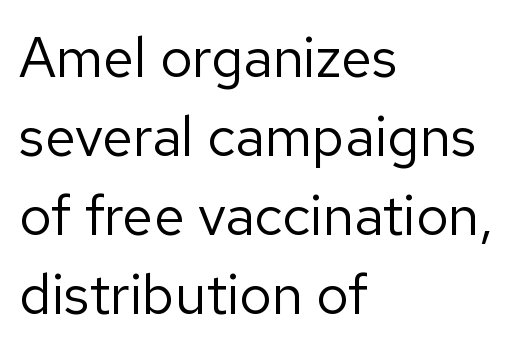
{"serif": "no", "italic": "no", "bold": "no", "weight": "regular", "width": "normal", "stroke_contrast": "low", "x_height": "medium", "monospaced": "no", "underline": "no", "align": "left", "line_spacing": "normal", "line_spacing_ratio": 1.41, "letter_spacing": "normal", "letter_spacing_em": 0.0, "glyph_px": 56}
